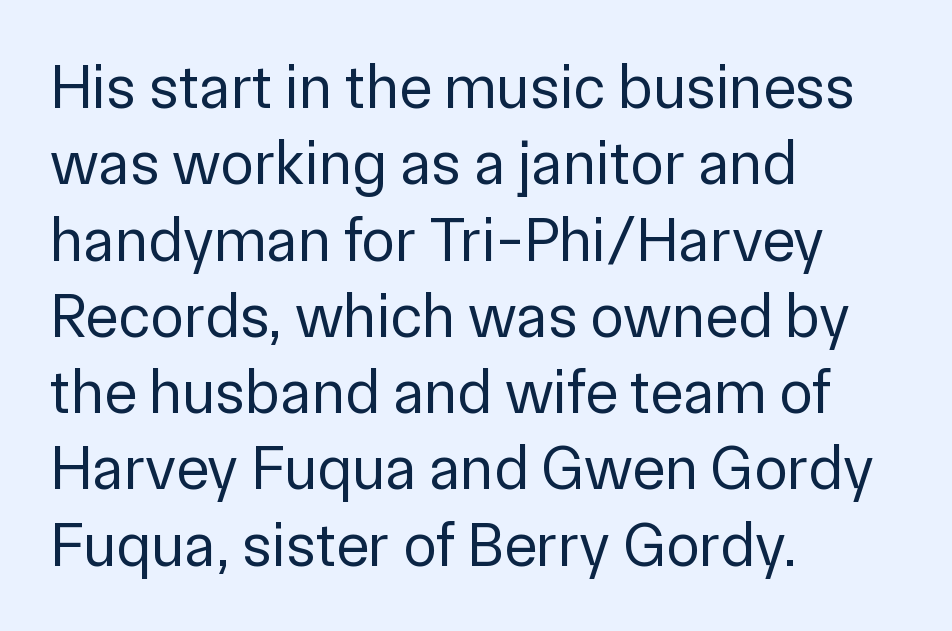
Q: Is the text bold? A: No.
Q: Is the text italic (slanted)? A: No, it is upright.
Q: Is the typeface a serif or a sans-serif typeface? A: Sans-serif.
Q: Is the text underlined? A: No.
Q: How is the paragraph aligned? A: Left-aligned.
Q: Is the spacing between letters normal or unusually wide? A: Normal.
Q: Width (condensed, normal, or wide)? A: Normal.
Q: Stroke contrast? A: Low.
Q: x-height? A: Medium.
Q: Monospaced? A: No.
